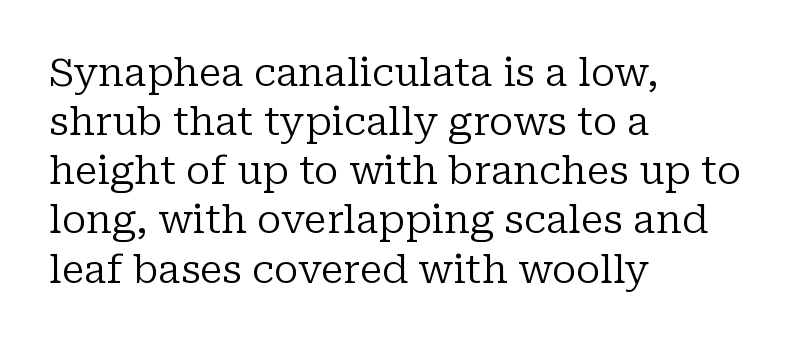
{"serif": "yes", "italic": "no", "bold": "no", "weight": "regular", "width": "normal", "stroke_contrast": "low", "x_height": "medium", "monospaced": "no", "underline": "no", "align": "left", "line_spacing": "normal", "line_spacing_ratio": 1.26, "letter_spacing": "normal", "letter_spacing_em": 0.0, "glyph_px": 39}
